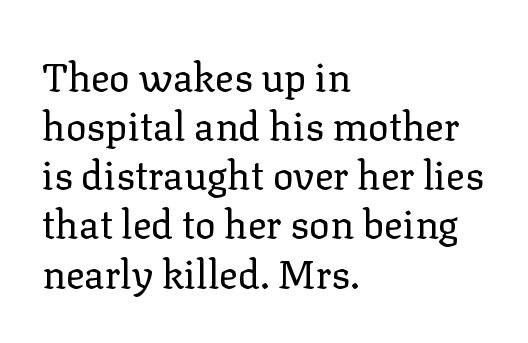
{"serif": "yes", "italic": "no", "bold": "no", "weight": "regular", "width": "normal", "stroke_contrast": "low", "x_height": "medium", "monospaced": "no", "underline": "no", "align": "left", "line_spacing": "normal", "line_spacing_ratio": 1.26, "letter_spacing": "normal", "letter_spacing_em": 0.0, "glyph_px": 39}
